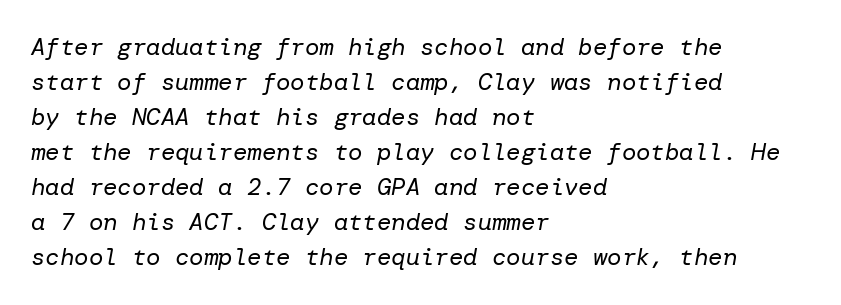
The image shows 24 px text type, italic (leaning right); set left-aligned, normal line spacing (1.46x), normal letter spacing, not underlined.
